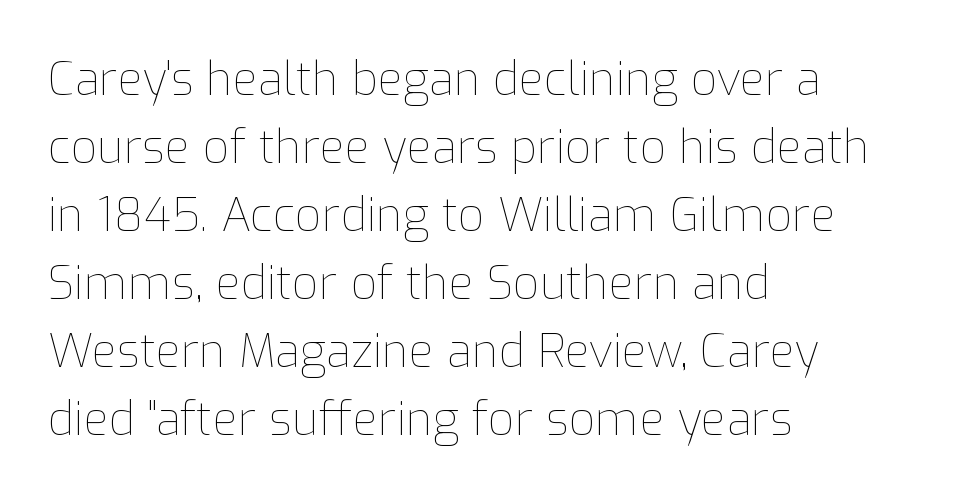
The image shows 46 px thin type, upright; set left-aligned, normal line spacing (1.48x), normal letter spacing, not underlined; low stroke contrast and a medium x-height.
